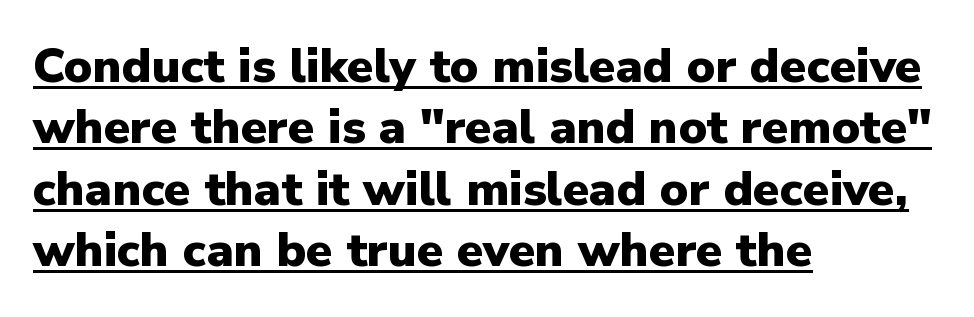
Q: Is the text bold? A: Yes.
Q: Is the text italic (slanted)? A: No, it is upright.
Q: Is the typeface a serif or a sans-serif typeface? A: Sans-serif.
Q: Is the text underlined? A: Yes.
Q: How is the paragraph aligned? A: Left-aligned.
Q: Is the spacing between letters normal or unusually wide? A: Normal.
Q: Is the spacing between lines tight, normal or loose? A: Normal.
Q: Width (condensed, normal, or wide)? A: Normal.
Q: Stroke contrast? A: Low.
Q: x-height? A: Medium.
Q: Monospaced? A: No.
